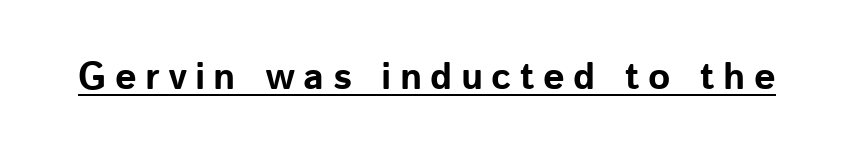
{"serif": "no", "italic": "no", "bold": "yes", "weight": "bold", "width": "normal", "stroke_contrast": "low", "x_height": "medium", "monospaced": "no", "underline": "yes", "letter_spacing": "wide", "letter_spacing_em": 0.22, "glyph_px": 38}
